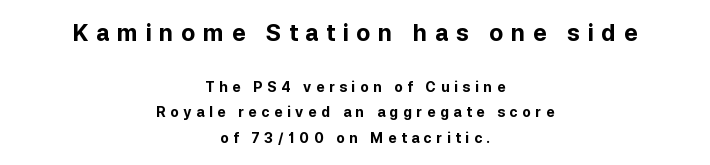
Q: Is the text bold? A: Yes.
Q: Is the text italic (slanted)? A: No, it is upright.
Q: Is the text underlined? A: No.
Q: How is the paragraph aligned? A: Centered.
Q: Is the spacing between letters normal or unusually wide? A: Unusually wide.
Q: Which block of text is set in a larger size, the first (top) or the second (bottom)? A: The first (top) one.
